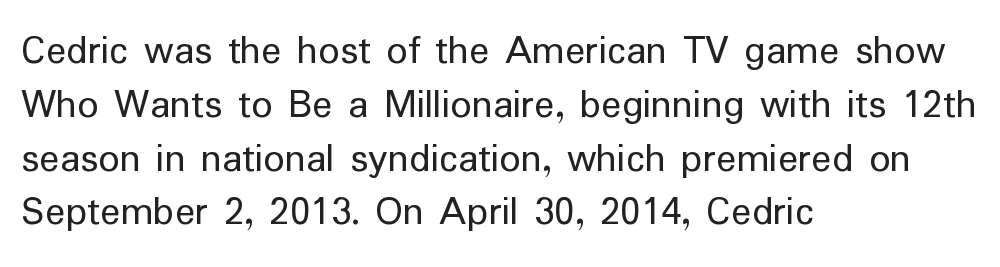
The image shows 42 px regular-weight sans-serif type, upright; set left-aligned, normal line spacing (1.28x), normal letter spacing, not underlined; low stroke contrast and a medium x-height.
